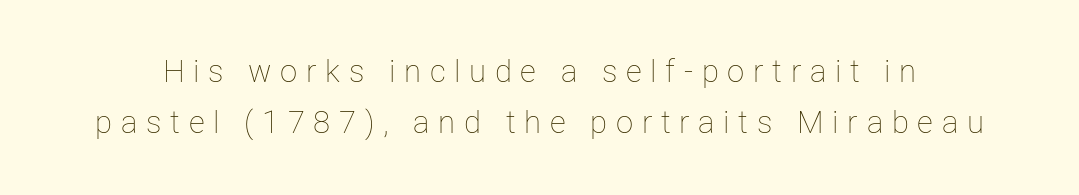
{"italic": "no", "bold": "no", "weight": "thin", "width": "normal", "stroke_contrast": "low", "x_height": "medium", "monospaced": "no", "underline": "no", "line_spacing": "normal", "line_spacing_ratio": 1.65, "letter_spacing": "wide", "letter_spacing_em": 0.28, "glyph_px": 31}
